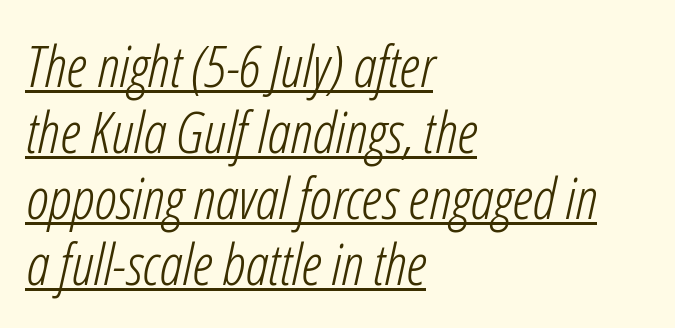
Q: Is the text bold? A: No.
Q: Is the text italic (slanted)? A: Yes, it leans right by about 12 degrees.
Q: Is the text underlined? A: Yes.
Q: How is the paragraph aligned? A: Left-aligned.
Q: Is the spacing between letters normal or unusually wide? A: Normal.
Q: Is the spacing between lines tight, normal or loose? A: Tight.
Q: Width (condensed, normal, or wide)? A: Condensed.
Q: Stroke contrast? A: Low.
Q: x-height? A: Medium.
Q: Monospaced? A: No.
